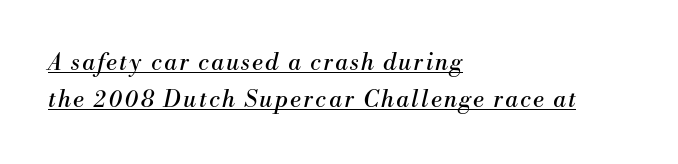
Q: Is the text bold? A: No.
Q: Is the text italic (slanted)? A: Yes, it leans right by about 13 degrees.
Q: Is the text underlined? A: Yes.
Q: How is the paragraph aligned? A: Left-aligned.
Q: Is the spacing between lines tight, normal or loose? A: Normal.
